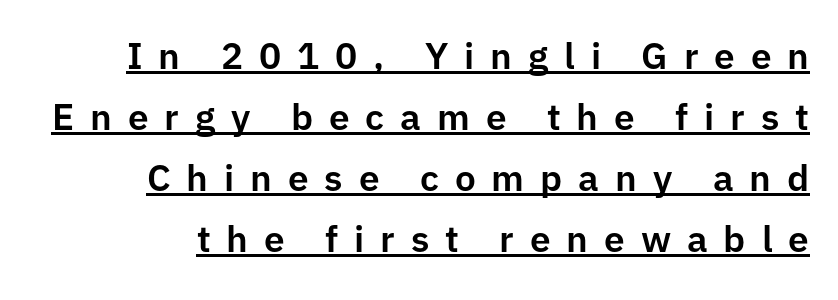
Q: Is the text italic (slanted)? A: No, it is upright.
Q: Is the typeface a serif or a sans-serif typeface? A: Sans-serif.
Q: Is the text underlined? A: Yes.
Q: How is the paragraph aligned? A: Right-aligned.
Q: Is the spacing between letters normal or unusually wide? A: Unusually wide.
Q: Is the spacing between lines tight, normal or loose? A: Normal.
Q: Width (condensed, normal, or wide)? A: Normal.
Q: Stroke contrast? A: Low.
Q: x-height? A: Medium.
Q: Monospaced? A: No.
